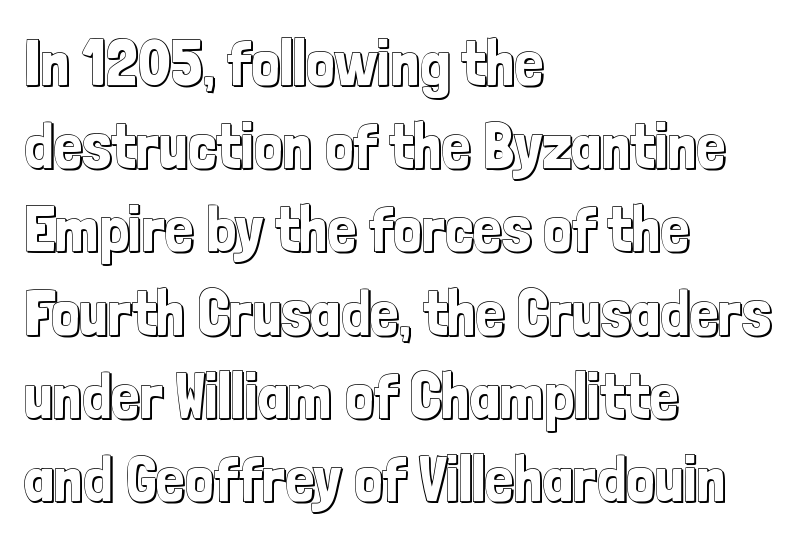
{"italic": "no", "width": "condensed", "x_height": "medium", "monospaced": "no", "underline": "no", "align": "left", "line_spacing": "normal", "line_spacing_ratio": 1.3, "letter_spacing": "normal", "letter_spacing_em": 0.0, "glyph_px": 64}
